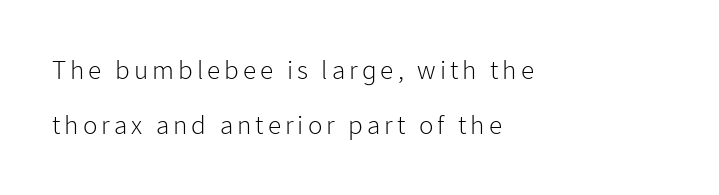
The image shows 27 px text type, upright; set left-aligned, loose line spacing (2.04x), not underlined.
